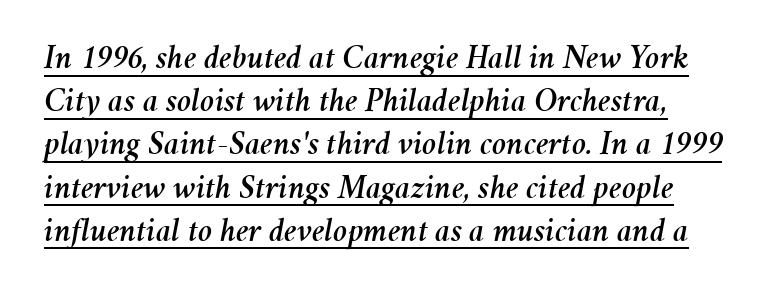
You could not count columns in this text — the font is proportionally spaced. This rendering leaves character spacing at its baseline value. Observe the lean: these are italic letterforms. This sample is left-justified, so line endings fall wherever the words run out. This block has exactly the height ordinary leading produces.
